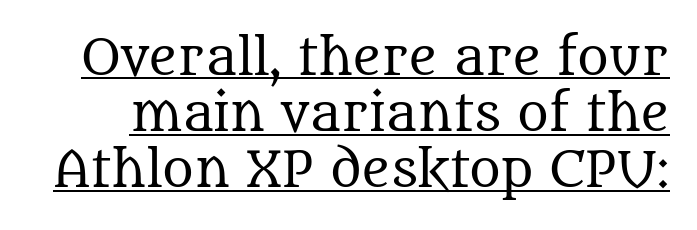
A typesetter would call this proportional, since set widths differ per character. Glyph-to-glyph distance matches everyday printed text. These lines were composed using upright roman letters. Heft: none added — not bold.
